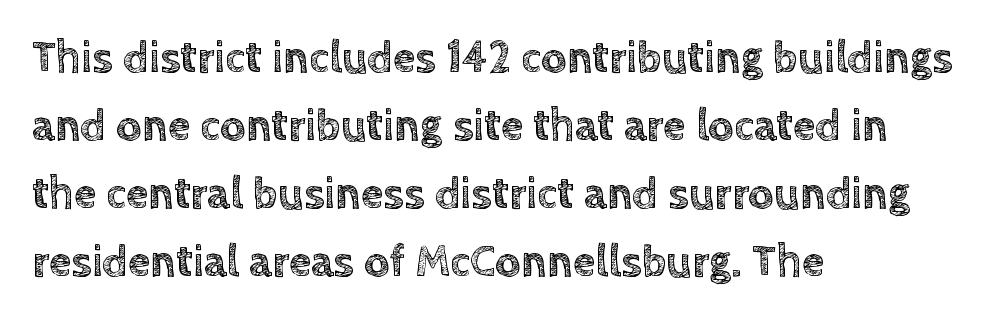
The image shows 45 px text type, upright; set left-aligned, normal line spacing (1.51x), normal letter spacing, not underlined; a large x-height.
